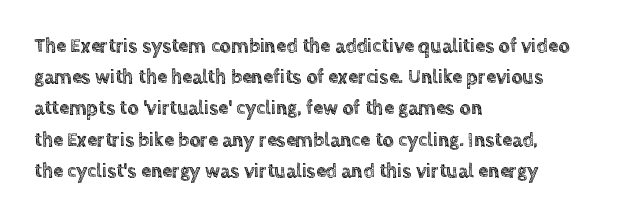
The image shows 20 px text type, upright; set left-aligned, normal line spacing (1.56x), normal letter spacing, not underlined.
